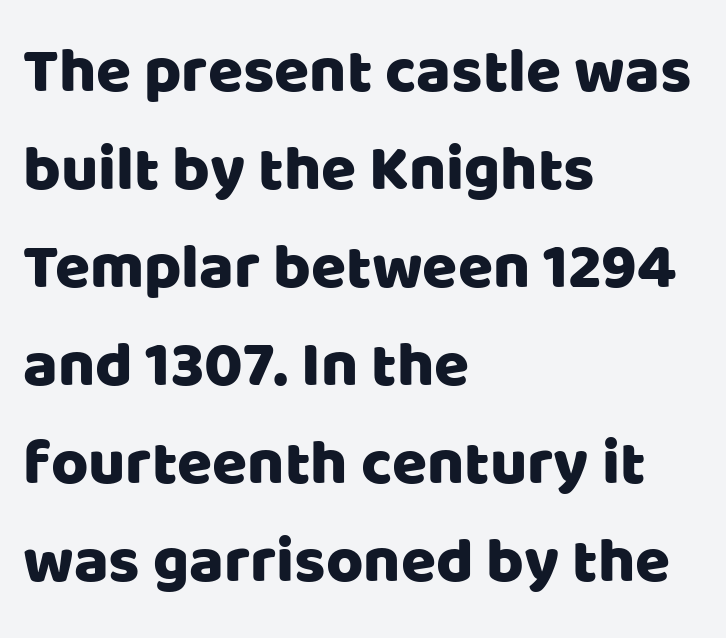
The image shows 64 px sans-serif type, upright; set left-aligned, normal line spacing (1.53x), normal letter spacing, not underlined; low stroke contrast and a large x-height.
